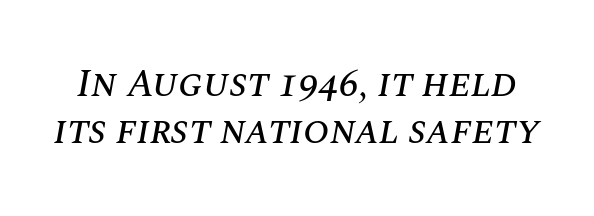
Q: Is the text italic (slanted)? A: Yes, it leans right by about 10 degrees.
Q: Is the text underlined? A: No.
Q: Is the spacing between letters normal or unusually wide? A: Normal.
Q: Width (condensed, normal, or wide)? A: Normal.
Q: Stroke contrast? A: Medium.
Q: x-height? A: Large.
Q: Monospaced? A: No.
